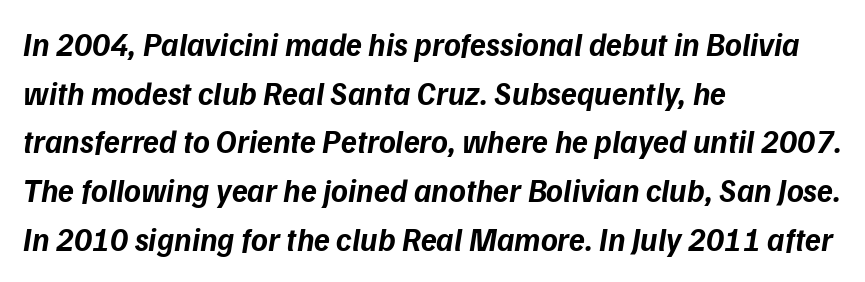
The face used here is a sans, in the tradition of grotesques and geometrics. How are the letters spaced? Ordinarily, with no added tracking. The zone under the glyphs is completely vacant. What's the leading like? Ordinary, nothing unusual.
